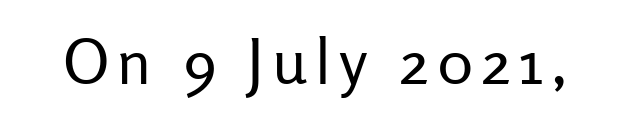
{"serif": "no", "italic": "no", "bold": "no", "weight": "regular", "width": "normal", "stroke_contrast": "low", "x_height": "medium", "monospaced": "no", "underline": "no", "glyph_px": 63}
